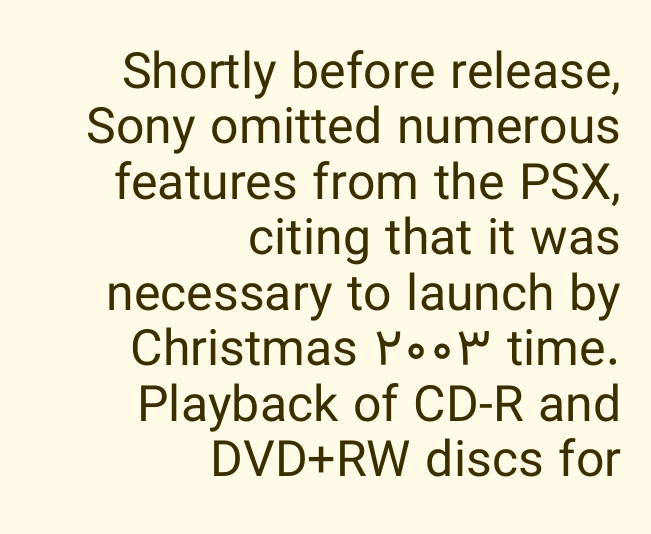
Heaviness? Minimal to ordinary, like unemphasized prose. If you measured baseline to baseline, you'd find a short distance. Nothing sits at the stroke ends, so this counts as sans-serif. Is this a fixed-width face? No — the glyphs have proportional, varying widths.
